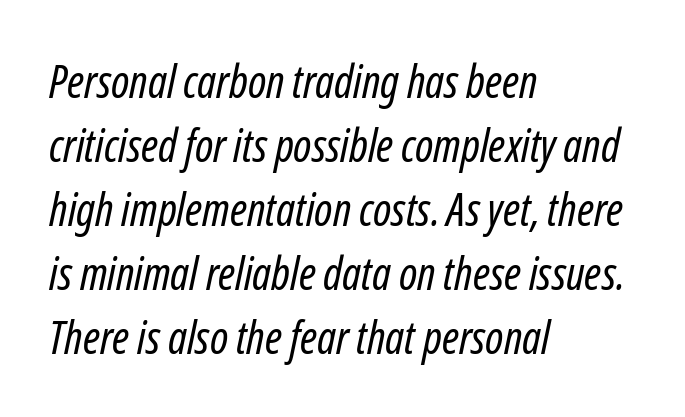
Descenders are the only things crossing below the line. Note the varied advance widths — an 'i' is clearly narrower than an 'm'. How would I describe the line gaps? Plain and ordinary. Counters stay open thanks to moderate or lighter strokes.
